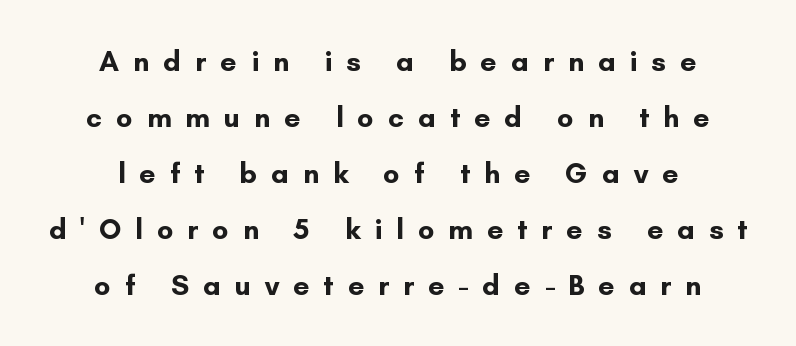
Q: Is the text bold? A: Yes.
Q: Is the text italic (slanted)? A: No, it is upright.
Q: Is the typeface a serif or a sans-serif typeface? A: Sans-serif.
Q: Is the text underlined? A: No.
Q: How is the paragraph aligned? A: Centered.
Q: Is the spacing between letters normal or unusually wide? A: Unusually wide.
Q: Is the spacing between lines tight, normal or loose? A: Loose.
Q: Width (condensed, normal, or wide)? A: Normal.
Q: Stroke contrast? A: Low.
Q: x-height? A: Small.
Q: Monospaced? A: No.
